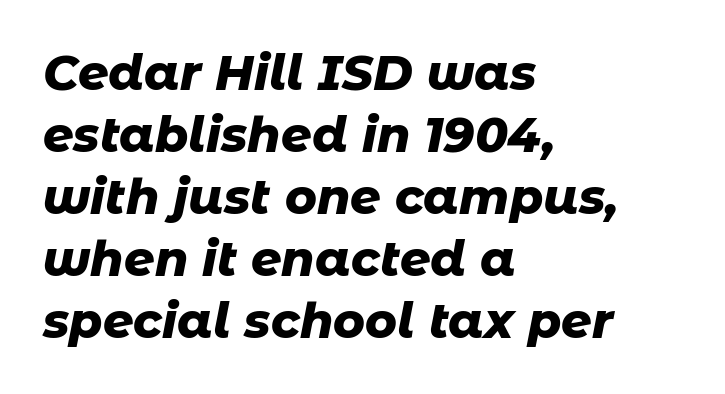
The image shows 48 px heavy type, italic (leaning right); set left-aligned, normal line spacing (1.29x), normal letter spacing, not underlined; low stroke contrast and a medium x-height.
